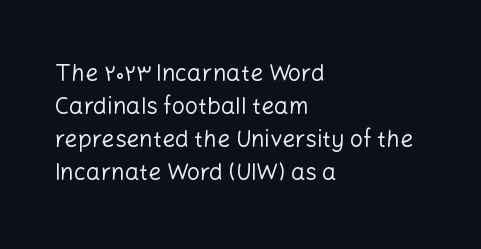
{"italic": "no", "bold": "no", "underline": "no", "align": "left", "line_spacing": "normal", "line_spacing_ratio": 1.44, "letter_spacing": "normal", "letter_spacing_em": 0.0, "glyph_px": 23}
